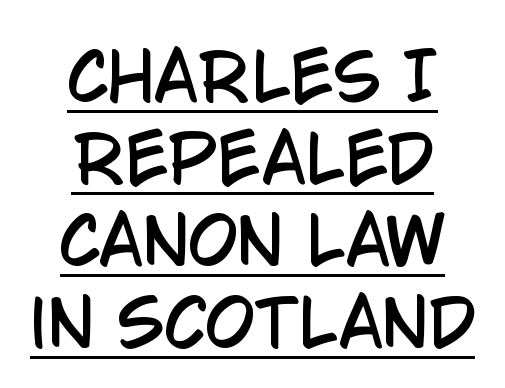
The image shows 64 px condensed sans-serif type, upright; set centered, normal line spacing (1.28x), normal letter spacing, underlined; low stroke contrast and a large x-height.
